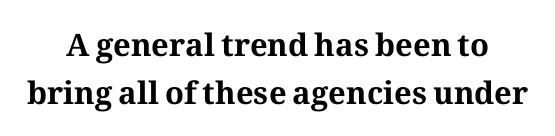
Character widths vary here, with narrow letters taking less room than wide ones. The font's upright variant was chosen for this text. What kind of face is this? One with serifs. The vertical gap from one line to the next is medium. Only glyphs here, with clear space below each row. Stroke thickness is high; the sample reads as a true bold.
